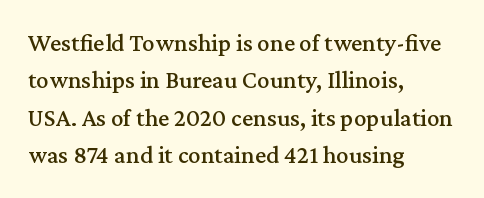
{"italic": "no", "underline": "no", "align": "left", "line_spacing": "normal", "line_spacing_ratio": 1.5, "letter_spacing": "normal", "letter_spacing_em": 0.0, "glyph_px": 25}
